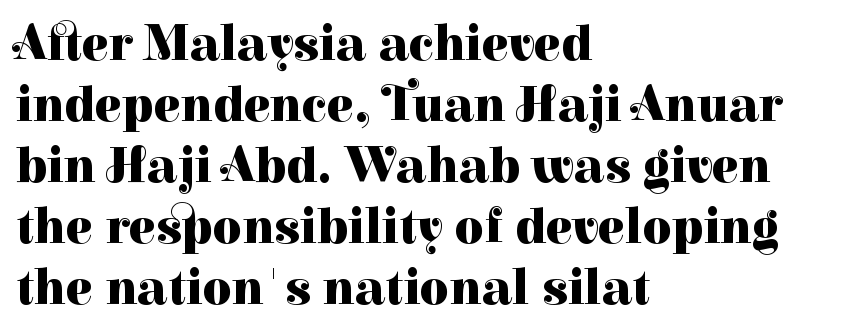
Q: Is the text bold? A: Yes.
Q: Is the text italic (slanted)? A: No, it is upright.
Q: Is the typeface a serif or a sans-serif typeface? A: Serif.
Q: Is the text underlined? A: No.
Q: How is the paragraph aligned? A: Left-aligned.
Q: Is the spacing between letters normal or unusually wide? A: Normal.
Q: Width (condensed, normal, or wide)? A: Normal.
Q: Stroke contrast? A: High.
Q: x-height? A: Medium.
Q: Monospaced? A: No.
